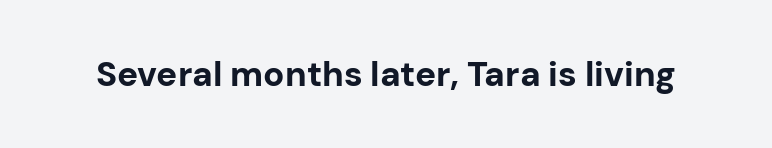
Tall strokes in this sample are plumb rather than angled. Varying glyph widths throughout — classic text-font behaviour. Default kerning and tracking; the words read as compact shapes. Its strokes are broad and dark, the hallmark of bold type. Quick note: underline off.
